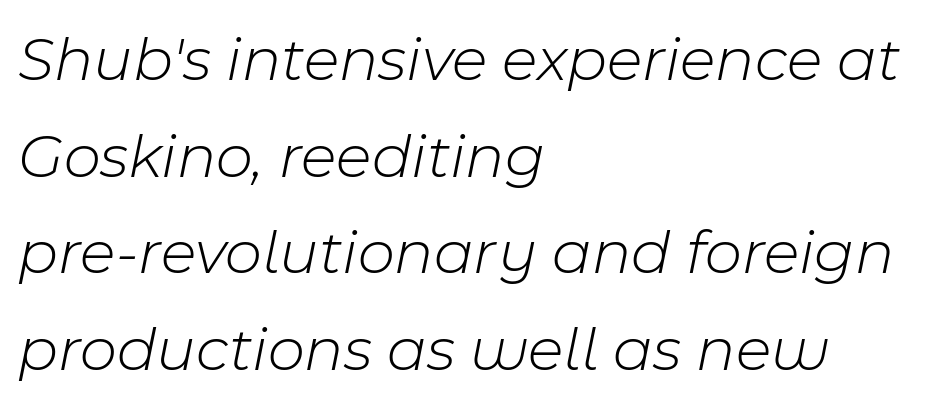
Typeset ragged right — the left edge is the straight one. Interline gaps are of average width in this sample. A typesetter would mark this as italic. Bold? No — there's no thickening of the strokes. Nothing unusual about the tracking: characters are spaced as the font intends. Beneath every word, the page is bare.
